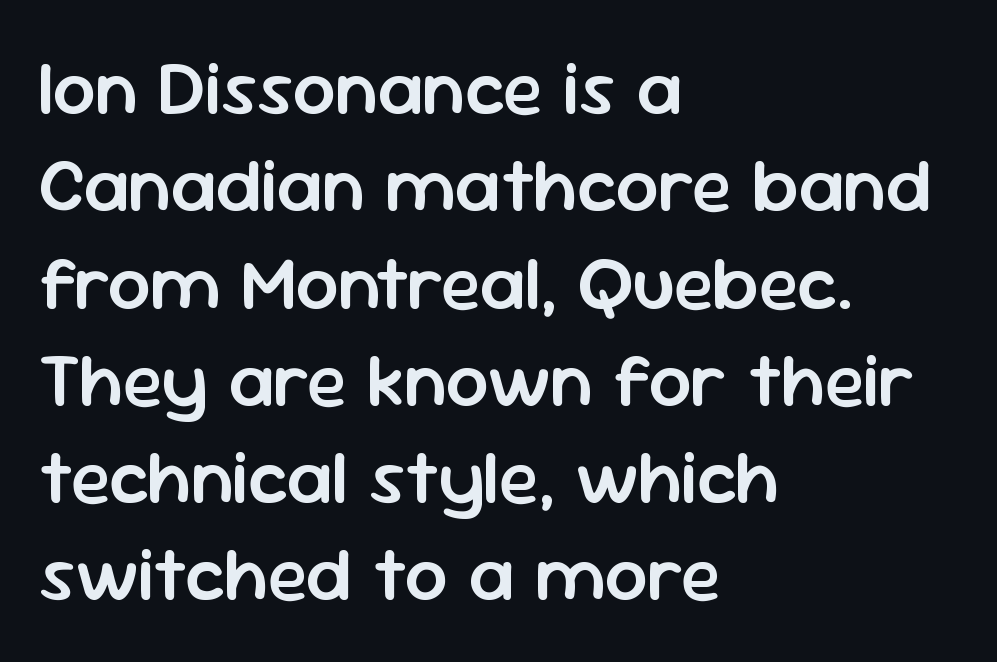
Q: Is the text bold? A: Semi-bold.
Q: Is the text italic (slanted)? A: No, it is upright.
Q: Is the typeface a serif or a sans-serif typeface? A: Sans-serif.
Q: Is the text underlined? A: No.
Q: How is the paragraph aligned? A: Left-aligned.
Q: Is the spacing between letters normal or unusually wide? A: Normal.
Q: Is the spacing between lines tight, normal or loose? A: Normal.
Q: Width (condensed, normal, or wide)? A: Normal.
Q: Stroke contrast? A: Low.
Q: x-height? A: Medium.
Q: Monospaced? A: No.
